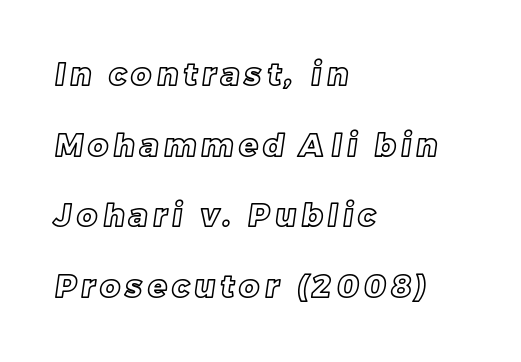
A student would call this left alignment; a typographer would say flush left, rag right. In terms of leading, this rendering errs on the spacious side. Decoration check: the copy has no underline. You could not count columns in this text — the font is proportionally spaced.
